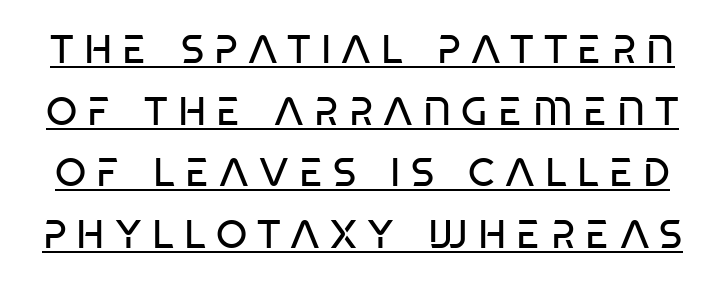
Q: Is the text bold? A: No.
Q: Is the text italic (slanted)? A: No, it is upright.
Q: Is the typeface a serif or a sans-serif typeface? A: Sans-serif.
Q: Is the text underlined? A: Yes.
Q: Is the spacing between letters normal or unusually wide? A: Unusually wide.
Q: Is the spacing between lines tight, normal or loose? A: Normal.
Q: Width (condensed, normal, or wide)? A: Condensed.
Q: Stroke contrast? A: Low.
Q: x-height? A: Large.
Q: Monospaced? A: No.
